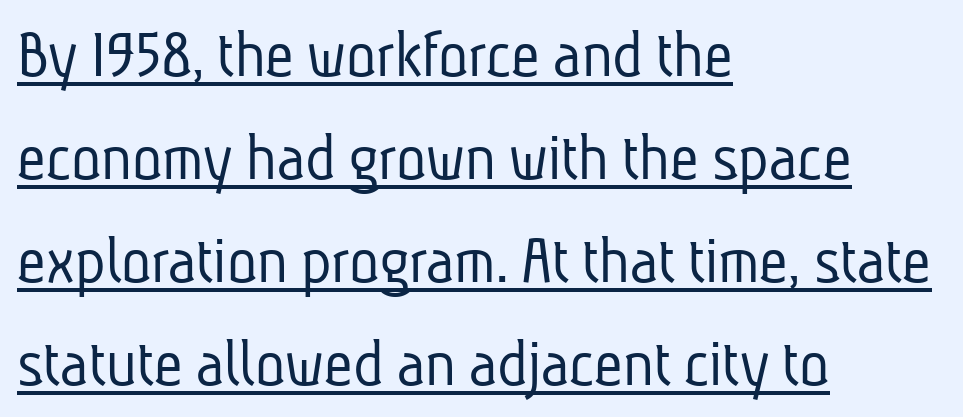
Q: Is the text bold? A: No.
Q: Is the typeface a serif or a sans-serif typeface? A: Sans-serif.
Q: Is the text underlined? A: Yes.
Q: How is the paragraph aligned? A: Left-aligned.
Q: Is the spacing between letters normal or unusually wide? A: Normal.
Q: Is the spacing between lines tight, normal or loose? A: Normal.
Q: Width (condensed, normal, or wide)? A: Condensed.
Q: Stroke contrast? A: Low.
Q: x-height? A: Medium.
Q: Monospaced? A: No.
